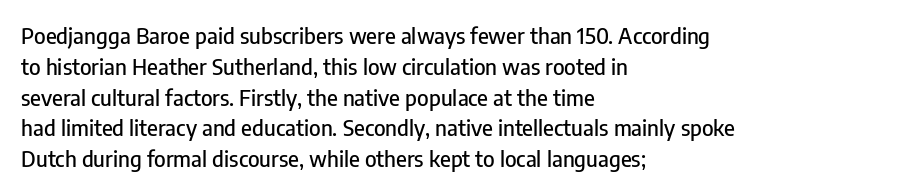
{"italic": "no", "underline": "no", "align": "left", "line_spacing": "normal", "line_spacing_ratio": 1.4, "letter_spacing": "normal", "letter_spacing_em": 0.0, "glyph_px": 22}
